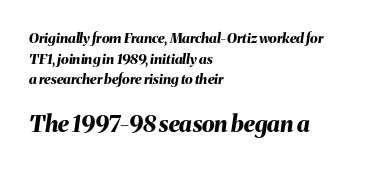
A student would call this left alignment; a typographer would say flush left, rag right. The axis of the letterforms is tilted away from vertical. Tracking here is standard; glyphs follow each other at the usual distance. No word sits above an underline.
